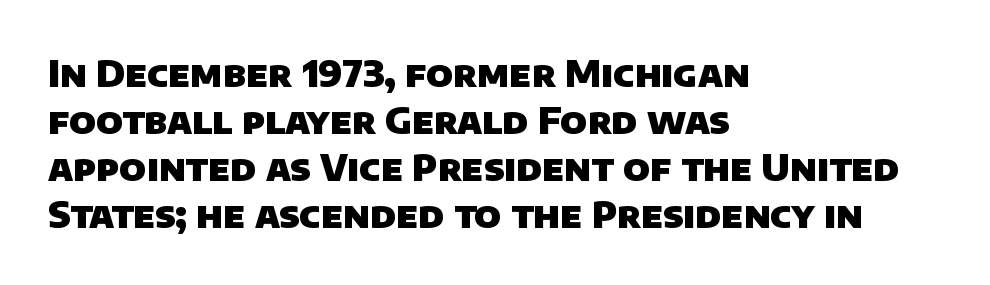
Caption: multi-line text, flush left, ragged right. The passage shown has conventional tracking throughout. Just letters on the line, the space beneath them empty. The sample has been set heavy, in full bold. The passage shown stacks its lines at a standard gap. The face used here is a sans, in the tradition of grotesques and geometrics.
